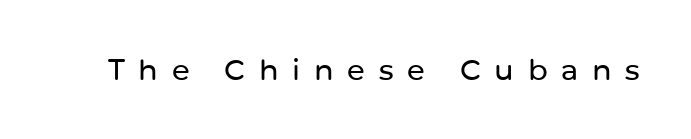
Think of a printed novel: that variable character pitch is what you see here. The tracking jumps out immediately: characters are airy and widely separated. What kind of face is this? One without serifs — a sans. Nope, not italic — everything's standing straight. Only glyphs here, with clear space below each row.
